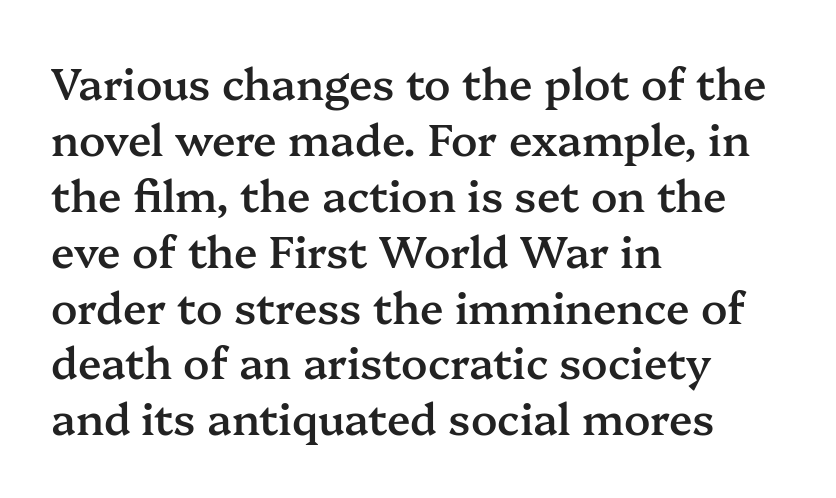
The image shows 43 px semibold serif type, upright; set left-aligned, normal line spacing (1.3x), normal letter spacing, not underlined; medium stroke contrast and a medium x-height.
